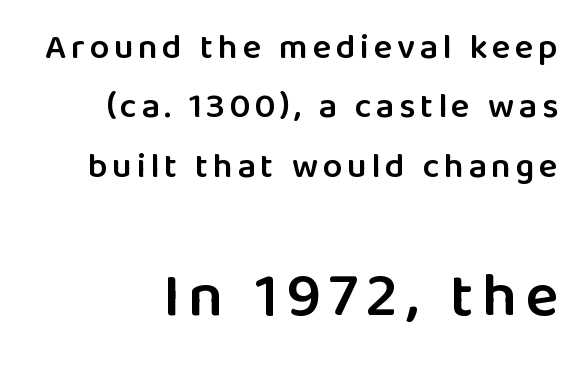
The image shows 62 px semibold sans-serif type, upright; set right-aligned, normal line spacing (1.7x), not underlined; the second (bottom) block is 1.77x larger; low stroke contrast and a medium x-height.
